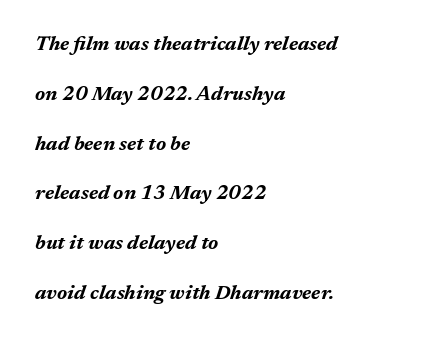
The image shows 20 px bold type, italic (leaning right); set left-aligned, loose line spacing (2.49x), normal letter spacing, not underlined.
